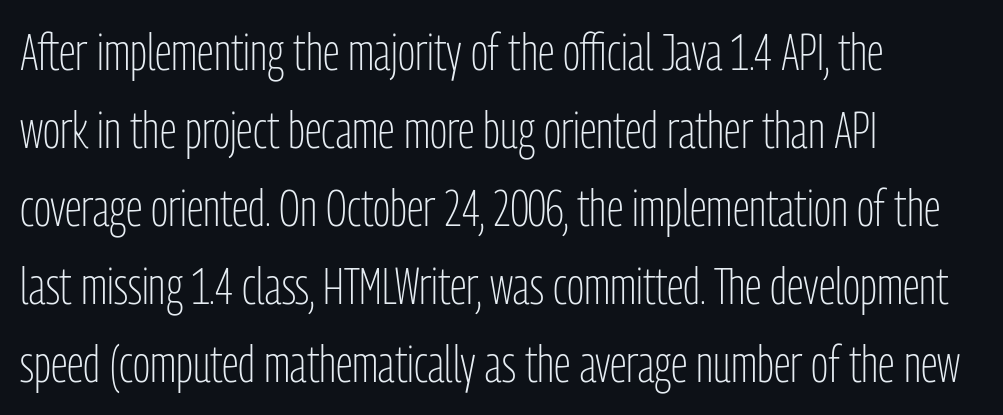
{"serif": "no", "italic": "no", "bold": "no", "weight": "light", "width": "condensed", "stroke_contrast": "low", "x_height": "medium", "monospaced": "no", "underline": "no", "align": "left", "line_spacing": "normal", "line_spacing_ratio": 1.53, "letter_spacing": "normal", "letter_spacing_em": 0.0, "glyph_px": 51}
